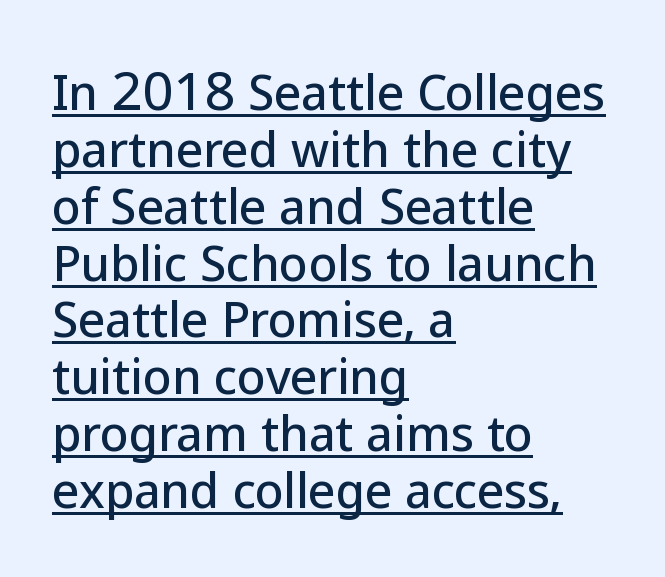
The image shows 47 px sans-serif type, upright; set left-aligned, line spacing 1.21x, normal letter spacing, underlined; low stroke contrast and a medium x-height.
